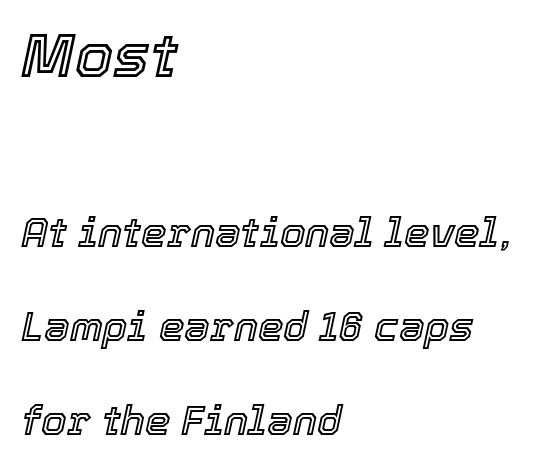
The image shows 61 px text type, italic (leaning right); set left-aligned, loose line spacing (2.29x), normal letter spacing, not underlined; the first (top) block is 1.49x larger; a medium x-height.
